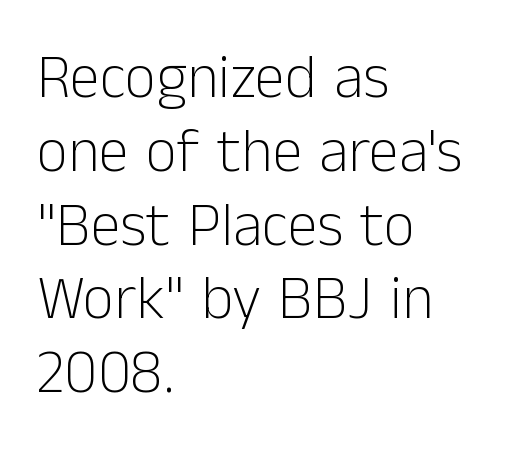
Q: Is the text bold? A: No.
Q: Is the text italic (slanted)? A: No, it is upright.
Q: Is the typeface a serif or a sans-serif typeface? A: Sans-serif.
Q: Is the text underlined? A: No.
Q: How is the paragraph aligned? A: Left-aligned.
Q: Is the spacing between letters normal or unusually wide? A: Normal.
Q: Width (condensed, normal, or wide)? A: Normal.
Q: Stroke contrast? A: Low.
Q: x-height? A: Medium.
Q: Monospaced? A: No.
